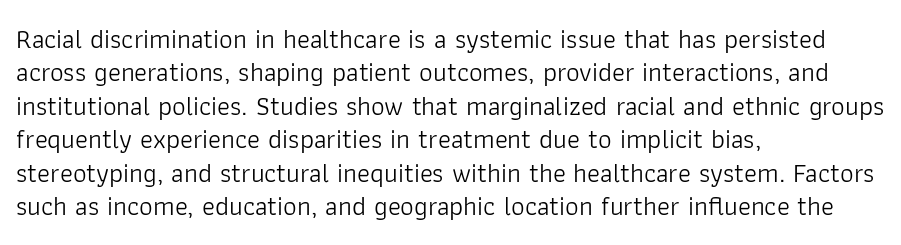
{"italic": "no", "bold": "no", "underline": "no", "align": "left", "line_spacing_ratio": 1.24, "letter_spacing": "normal", "letter_spacing_em": 0.0, "glyph_px": 27}
